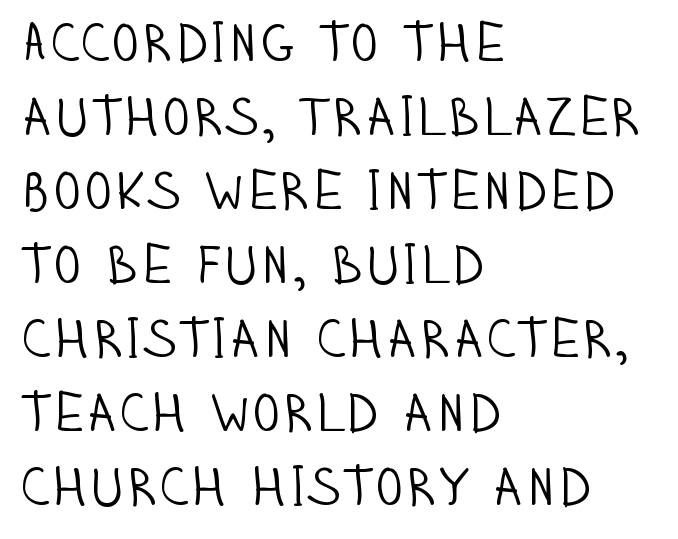
{"serif": "no", "italic": "no", "bold": "no", "weight": "light", "width": "condensed", "stroke_contrast": "low", "x_height": "large", "monospaced": "no", "underline": "no", "align": "left", "line_spacing": "normal", "line_spacing_ratio": 1.37, "letter_spacing": "normal", "letter_spacing_em": 0.0, "glyph_px": 54}
